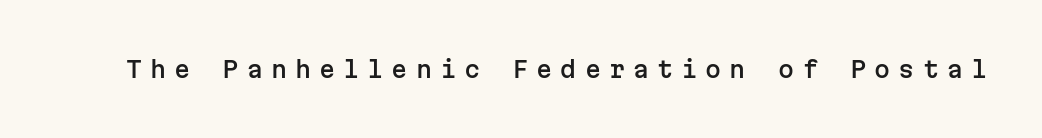
The image shows 23 px text type, upright; set unusually wide letter spacing (+0.35 em), not underlined.
